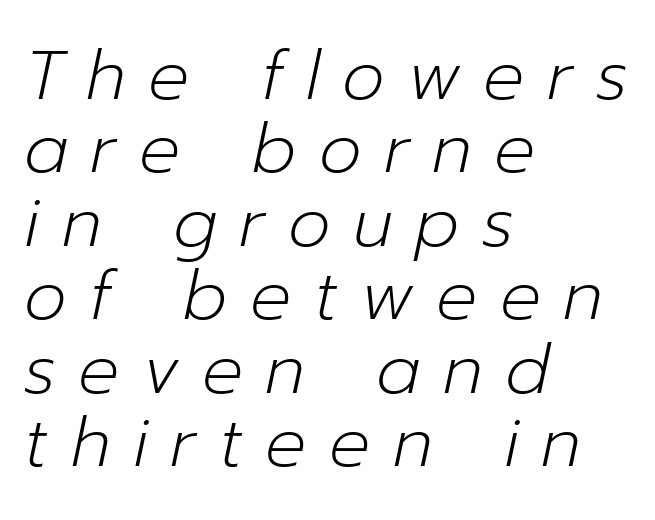
The image shows 68 px light type, italic (leaning right); set left-aligned, tight line spacing (1.08x), unusually wide letter spacing (+0.33 em), not underlined; low stroke contrast and a medium x-height.
